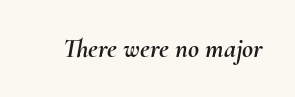
{"italic": "yes", "lean": "right", "slant_degrees": 10, "underline": "no", "letter_spacing": "normal", "letter_spacing_em": 0.0, "glyph_px": 27}
